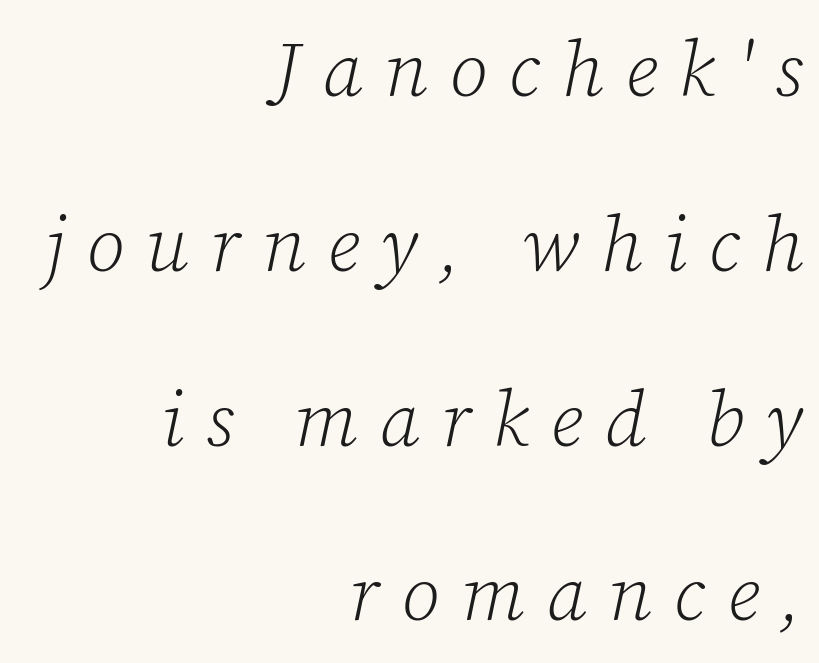
The letterforms stand isolated, each surrounded by extra space. Summary of vertical rhythm: relaxed, with wide interline spacing. Serifs: yes, visible at the terminals of the letterforms. Posture: slanted. Glance below the letters and you will spot only blank space. Stems here are at most as thick as an everyday book face.
